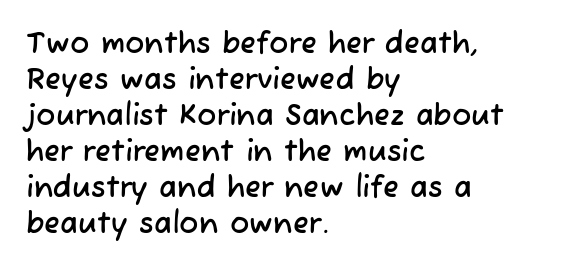
{"serif": "no", "width": "normal", "stroke_contrast": "low", "x_height": "medium", "monospaced": "no", "underline": "no", "align": "left", "line_spacing_ratio": 1.24, "letter_spacing": "normal", "letter_spacing_em": 0.0, "glyph_px": 29}
